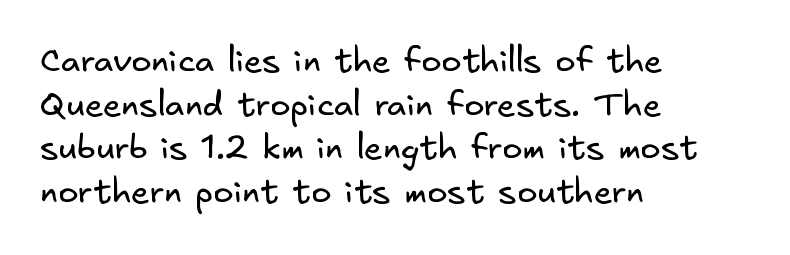
The image shows 34 px regular-weight sans-serif type; set left-aligned, normal line spacing (1.28x), normal letter spacing, not underlined; low stroke contrast and a small x-height.
